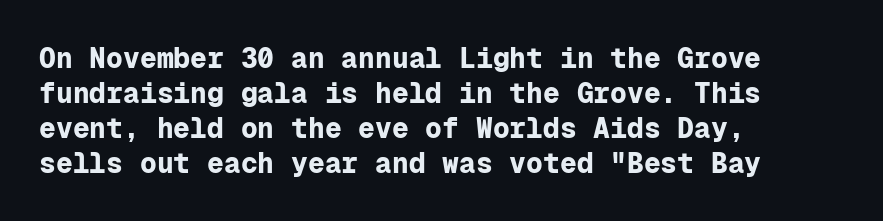
Q: Is the text bold? A: Yes.
Q: Is the text italic (slanted)? A: No, it is upright.
Q: Is the typeface a serif or a sans-serif typeface? A: Sans-serif.
Q: Is the text underlined? A: No.
Q: How is the paragraph aligned? A: Left-aligned.
Q: Is the spacing between letters normal or unusually wide? A: Normal.
Q: Is the spacing between lines tight, normal or loose? A: Normal.
Q: Width (condensed, normal, or wide)? A: Normal.
Q: Stroke contrast? A: Low.
Q: x-height? A: Medium.
Q: Monospaced? A: Yes.
